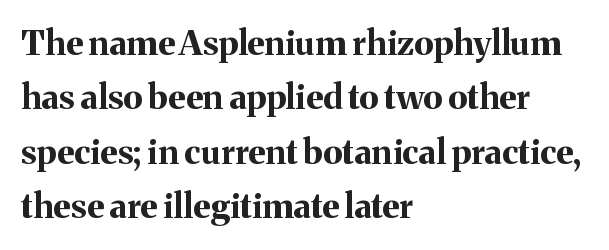
The image shows 34 px bold serif type, upright; set left-aligned, normal line spacing (1.6x), normal letter spacing, not underlined; medium stroke contrast and a medium x-height.
